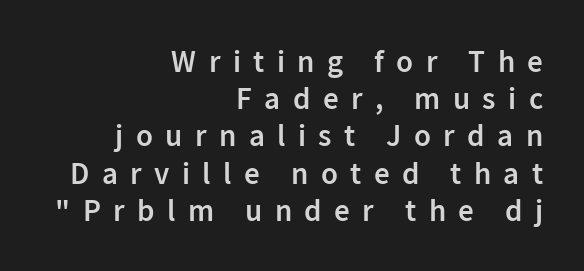
Q: Is the text bold? A: Semi-bold.
Q: Is the text italic (slanted)? A: No, it is upright.
Q: Is the typeface a serif or a sans-serif typeface? A: Sans-serif.
Q: Is the text underlined? A: No.
Q: How is the paragraph aligned? A: Right-aligned.
Q: Is the spacing between letters normal or unusually wide? A: Unusually wide.
Q: Width (condensed, normal, or wide)? A: Normal.
Q: Stroke contrast? A: Low.
Q: x-height? A: Medium.
Q: Monospaced? A: No.
